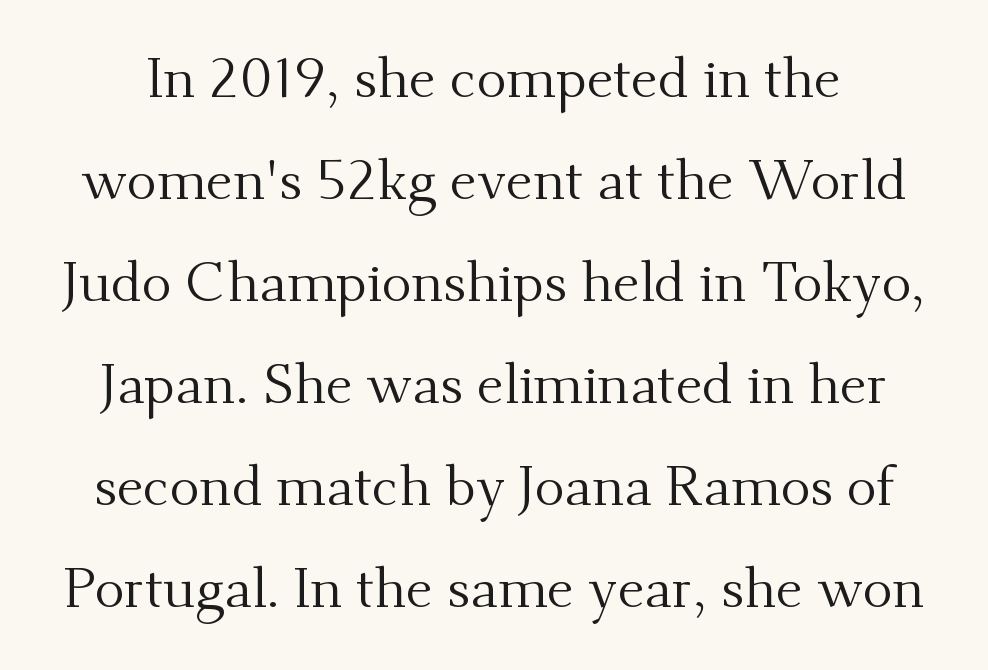
The image shows 56 px regular-weight serif type, upright; set line spacing 1.82x, normal letter spacing, not underlined; medium stroke contrast and a small x-height.
